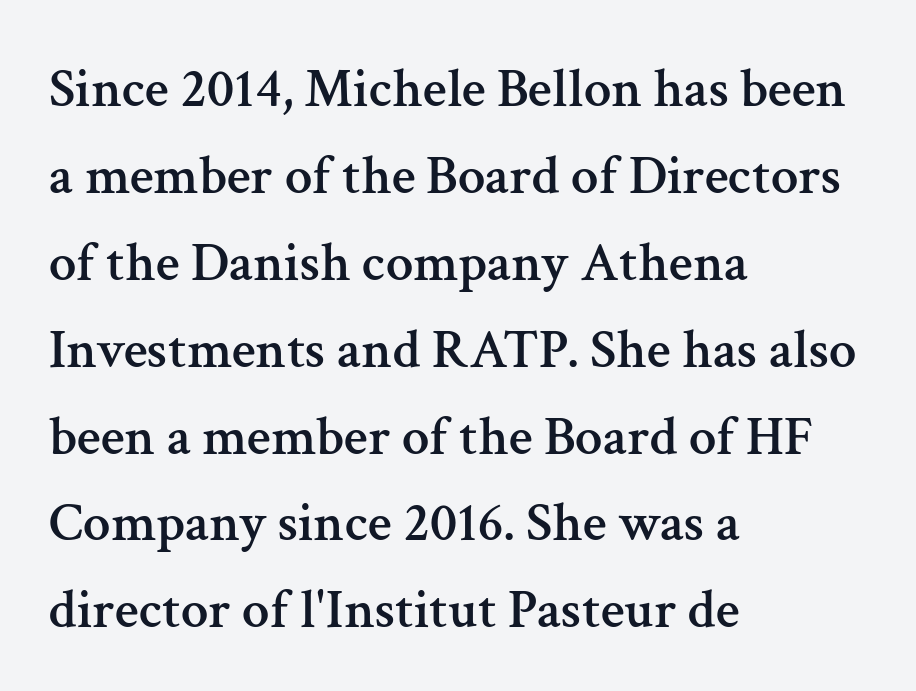
The image shows 55 px serif type, upright; set left-aligned, normal line spacing (1.58x), normal letter spacing, not underlined; medium stroke contrast and a medium x-height.
